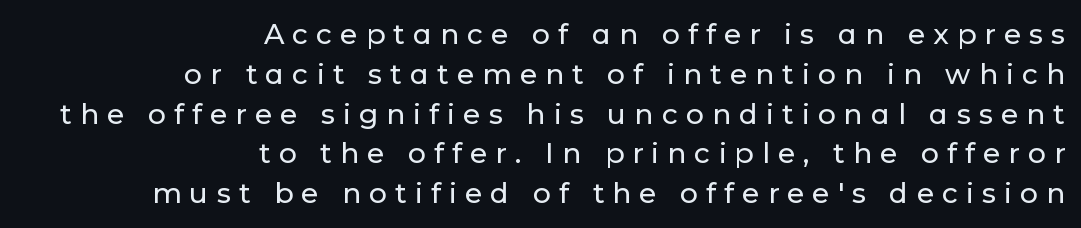
The image shows 28 px sans-serif type, upright; set right-aligned, normal line spacing (1.42x), unusually wide letter spacing (+0.29 em), not underlined; low stroke contrast and a medium x-height.
